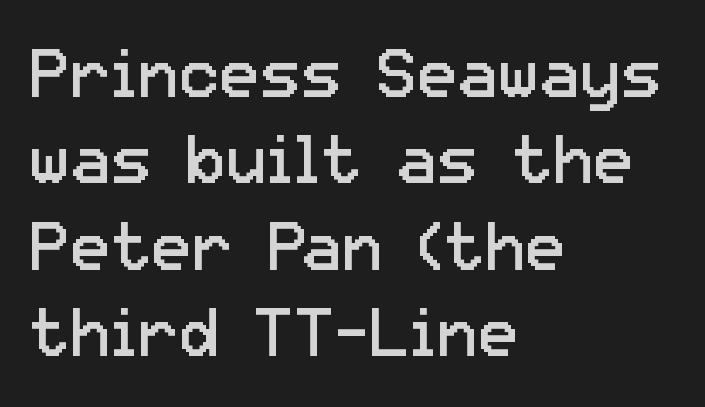
Q: Is the text bold? A: No.
Q: Is the text italic (slanted)? A: No, it is upright.
Q: Is the typeface a serif or a sans-serif typeface? A: Sans-serif.
Q: Is the text underlined? A: No.
Q: How is the paragraph aligned? A: Left-aligned.
Q: Is the spacing between letters normal or unusually wide? A: Normal.
Q: Is the spacing between lines tight, normal or loose? A: Normal.
Q: Width (condensed, normal, or wide)? A: Normal.
Q: Stroke contrast? A: Low.
Q: x-height? A: Medium.
Q: Monospaced? A: No.
